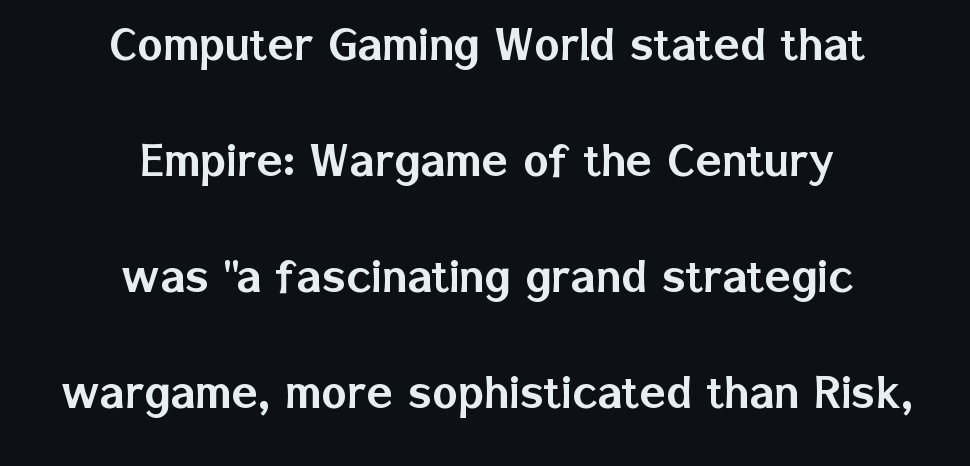
The image shows 54 px sans-serif type, upright; set centered, loose line spacing (2.15x), normal letter spacing, not underlined; low stroke contrast and a medium x-height.
